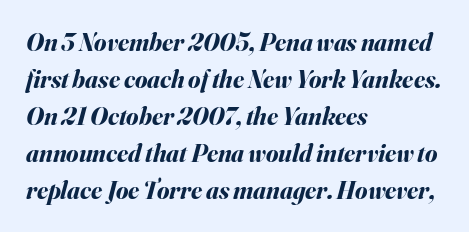
Q: Is the text bold? A: Yes.
Q: Is the text italic (slanted)? A: Yes, it leans right by about 16 degrees.
Q: Is the text underlined? A: No.
Q: How is the paragraph aligned? A: Left-aligned.
Q: Is the spacing between letters normal or unusually wide? A: Normal.
Q: Is the spacing between lines tight, normal or loose? A: Normal.
